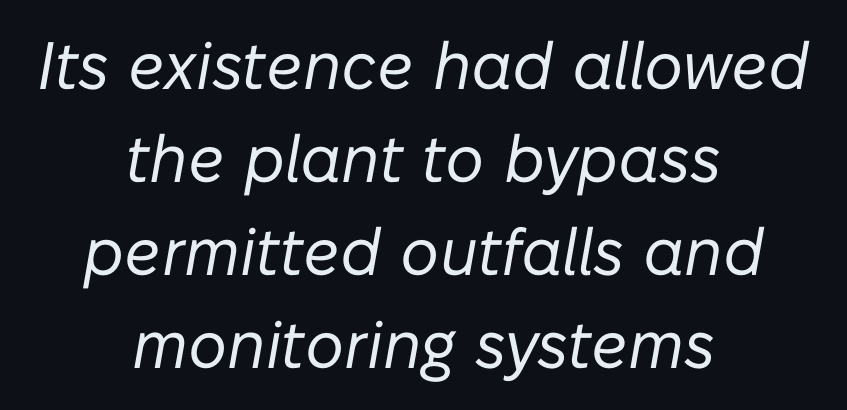
The image shows 67 px regular-weight type, italic (leaning right); set centered, normal line spacing (1.39x), normal letter spacing, not underlined; low stroke contrast and a medium x-height.
